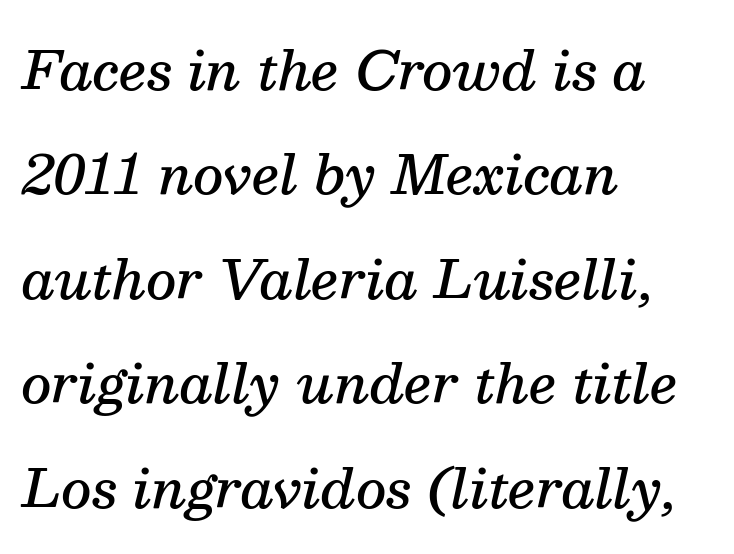
Descenders are the only things crossing below the line. I'd call this a serif setting — the letters wear small feet. Character widths vary here, with narrow letters taking less room than wide ones. The font's italic variant was chosen for this text. The sample has been set in demibold, a notch under bold. Quick note: interline space is abundant.
